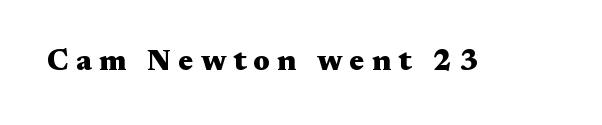
Q: Is the text bold? A: Yes.
Q: Is the text italic (slanted)? A: No, it is upright.
Q: Is the typeface a serif or a sans-serif typeface? A: Serif.
Q: Is the text underlined? A: No.
Q: Is the spacing between letters normal or unusually wide? A: Unusually wide.
Q: Width (condensed, normal, or wide)? A: Wide.
Q: Stroke contrast? A: Medium.
Q: x-height? A: Medium.
Q: Monospaced? A: No.
